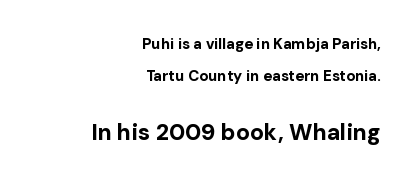
Has an underline been added? It has not. Leading is clearly above the norm, producing a sparse column. Italic? Not at all — the glyphs are vertical. Is the letter spacing exaggerated? No — it looks like the ordinary default. The lower block of text is set noticeably larger than the block above it.
